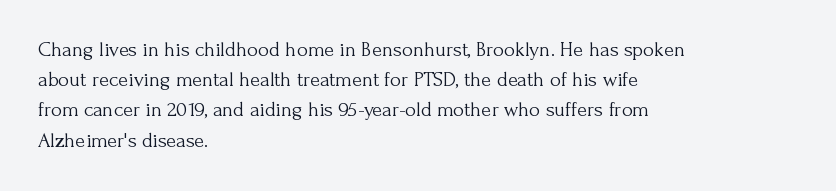
{"italic": "no", "bold": "no", "underline": "no", "align": "left", "line_spacing": "normal", "line_spacing_ratio": 1.44, "letter_spacing": "normal", "letter_spacing_em": 0.0, "glyph_px": 21}
